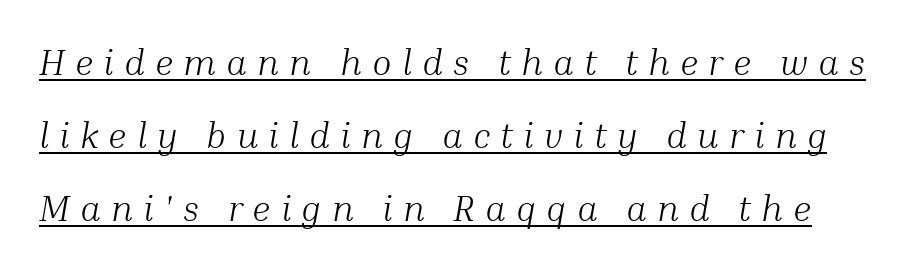
Q: Is the text bold? A: No.
Q: Is the text italic (slanted)? A: Yes, it leans right by about 10 degrees.
Q: Is the typeface a serif or a sans-serif typeface? A: Serif.
Q: Is the text underlined? A: Yes.
Q: Is the spacing between letters normal or unusually wide? A: Unusually wide.
Q: Is the spacing between lines tight, normal or loose? A: Loose.
Q: Width (condensed, normal, or wide)? A: Normal.
Q: Stroke contrast? A: Medium.
Q: x-height? A: Medium.
Q: Monospaced? A: No.
